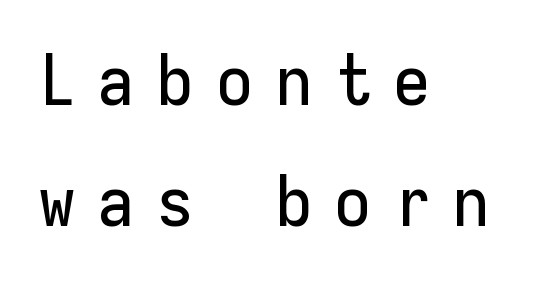
You can tell from the bare stems that sans-serif type was used. Line beginnings align vertically; line endings do not. Ascenders rise straight up at ninety degrees. No word sits above an underline. Do the characters align in a grid? Yes, the font is monospaced. Words appear elongated and porous because spacing is wide.
